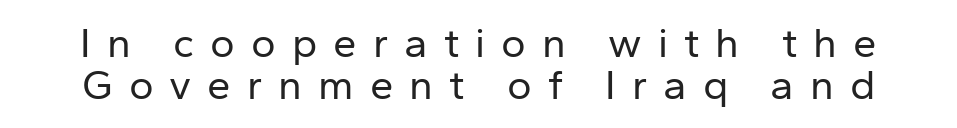
The image shows 42 px regular-weight sans-serif type, upright; set tight line spacing (0.99x), unusually wide letter spacing (+0.38 em), not underlined; low stroke contrast and a medium x-height.
